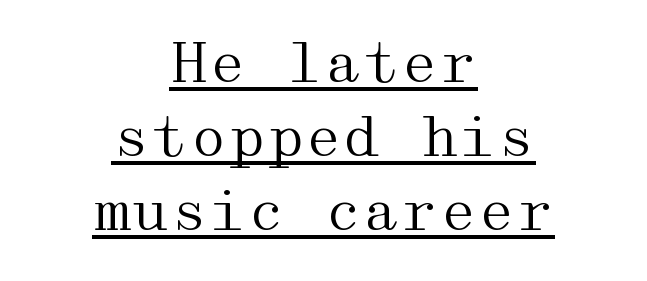
The image shows 55 px regular-weight, wide serif type, upright; set centered, normal line spacing (1.35x), normal letter spacing, underlined; medium stroke contrast and a medium x-height.
